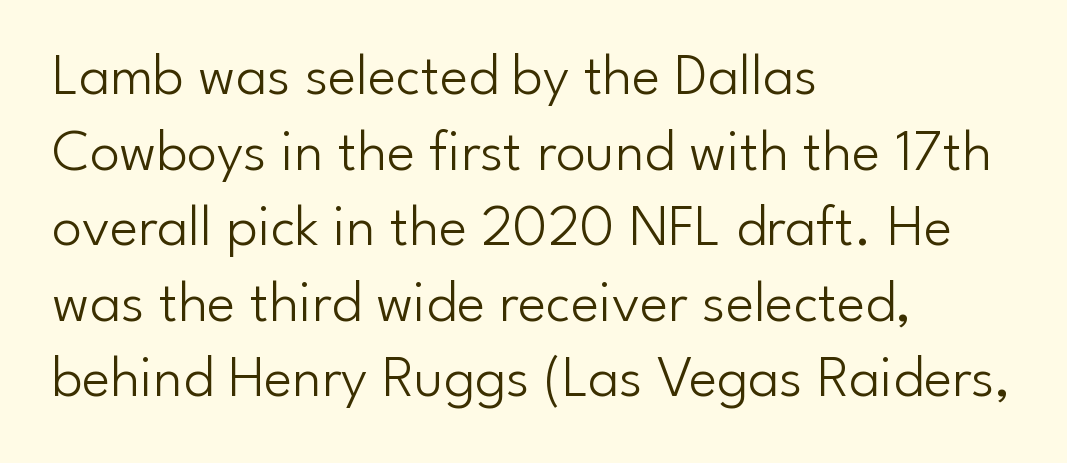
{"serif": "no", "italic": "no", "bold": "no", "weight": "light", "width": "normal", "stroke_contrast": "low", "x_height": "small", "monospaced": "no", "underline": "no", "align": "left", "line_spacing": "normal", "line_spacing_ratio": 1.26, "letter_spacing": "normal", "letter_spacing_em": 0.0, "glyph_px": 60}
